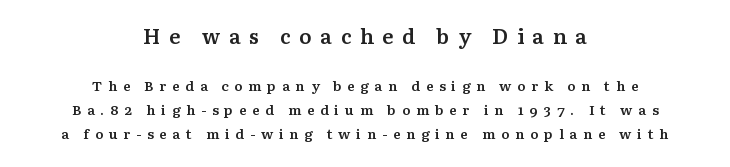
The tracking reads as deliberately expanded to a designer's eye. The words here are not underlined. The text block is weighted toward neither margin, spreading evenly from the middle. Compared with an ordinary text face, these strokes are moderately heavier — a semibold. The emphasis by scale lands on block number one, above. It's the straight-up-and-down kind of type.
